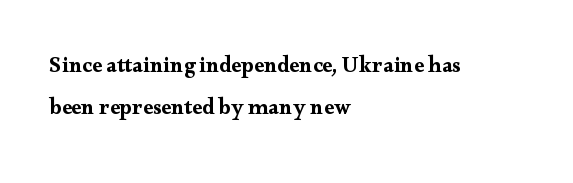
{"italic": "no", "underline": "no", "align": "left", "line_spacing": "loose", "line_spacing_ratio": 1.93, "letter_spacing": "normal", "letter_spacing_em": 0.0, "glyph_px": 22}
